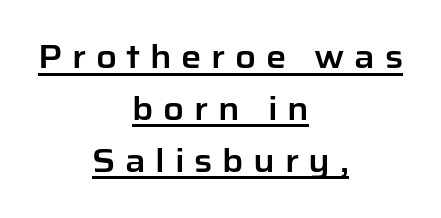
Q: Is the text italic (slanted)? A: No, it is upright.
Q: Is the typeface a serif or a sans-serif typeface? A: Sans-serif.
Q: Is the text underlined? A: Yes.
Q: How is the paragraph aligned? A: Centered.
Q: Is the spacing between letters normal or unusually wide? A: Unusually wide.
Q: Is the spacing between lines tight, normal or loose? A: Normal.
Q: Width (condensed, normal, or wide)? A: Normal.
Q: Stroke contrast? A: Low.
Q: x-height? A: Medium.
Q: Monospaced? A: No.
